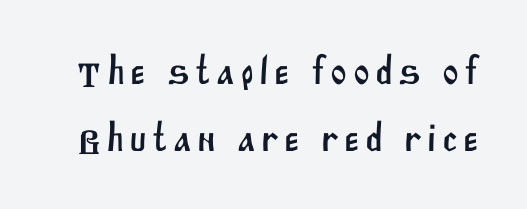
The image shows 40 px sans-serif type; set normal line spacing (1.68x), not underlined; medium stroke contrast and a large x-height.
